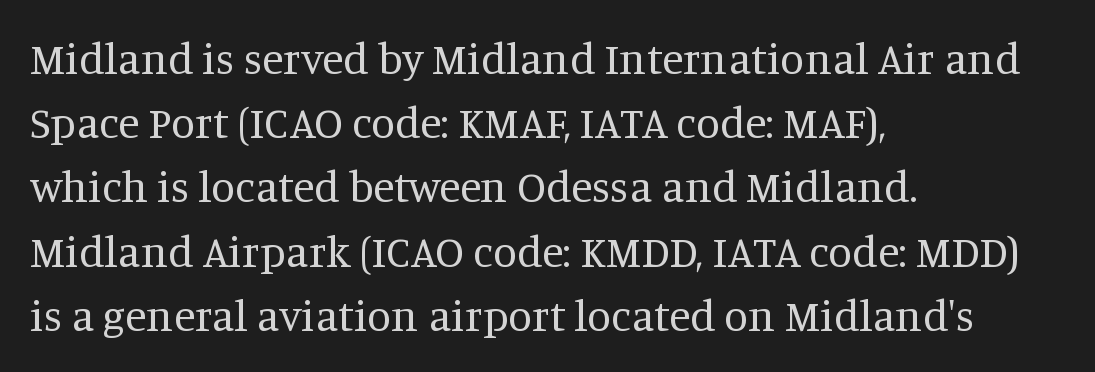
The image shows 44 px regular-weight serif type, upright; set left-aligned, normal line spacing (1.46x), normal letter spacing, not underlined; medium stroke contrast and a large x-height.
